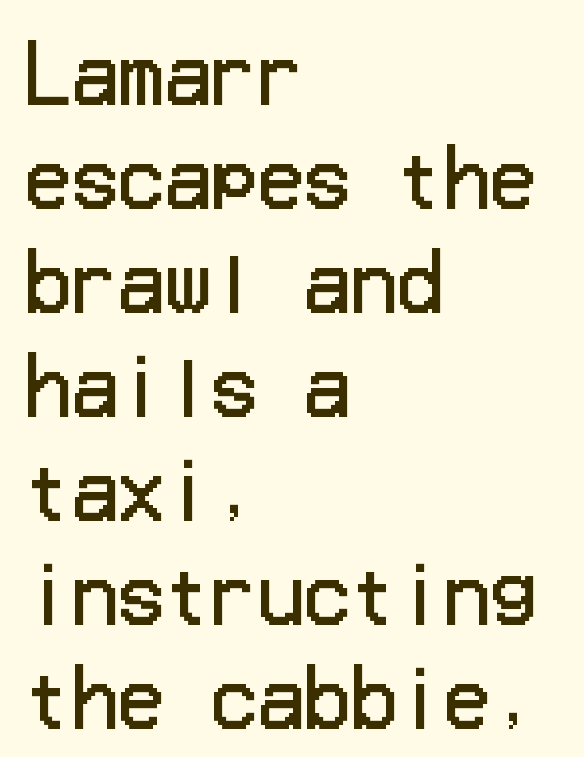
{"serif": "no", "italic": "no", "bold": "no", "weight": "regular", "width": "normal", "stroke_contrast": "low", "x_height": "medium", "underline": "no", "align": "left", "line_spacing": "normal", "line_spacing_ratio": 1.35, "letter_spacing": "normal", "letter_spacing_em": 0.0, "glyph_px": 77}
